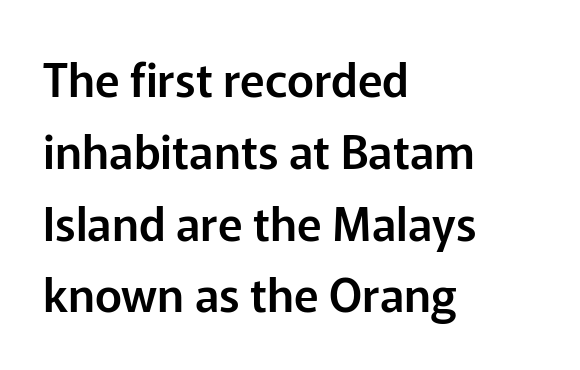
Q: Is the text italic (slanted)? A: No, it is upright.
Q: Is the typeface a serif or a sans-serif typeface? A: Sans-serif.
Q: Is the text underlined? A: No.
Q: How is the paragraph aligned? A: Left-aligned.
Q: Is the spacing between letters normal or unusually wide? A: Normal.
Q: Is the spacing between lines tight, normal or loose? A: Normal.
Q: Width (condensed, normal, or wide)? A: Normal.
Q: Stroke contrast? A: Low.
Q: x-height? A: Medium.
Q: Monospaced? A: No.
